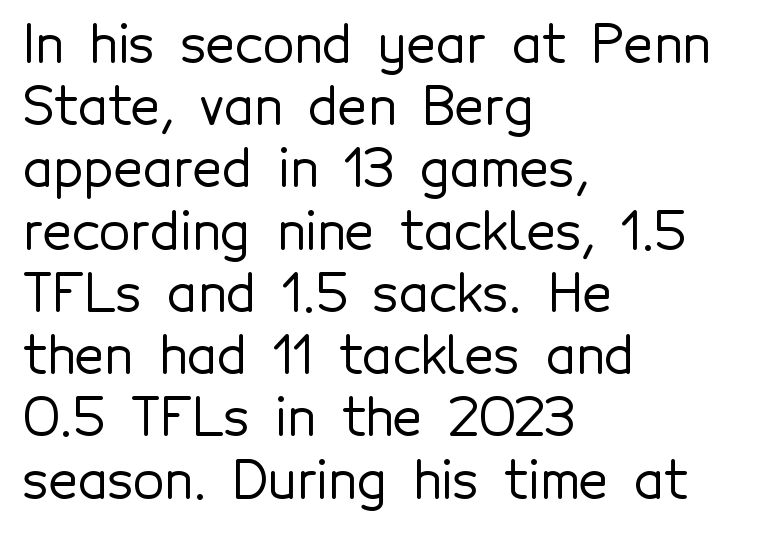
Q: Is the text italic (slanted)? A: No, it is upright.
Q: Is the typeface a serif or a sans-serif typeface? A: Sans-serif.
Q: Is the text underlined? A: No.
Q: How is the paragraph aligned? A: Left-aligned.
Q: Is the spacing between letters normal or unusually wide? A: Normal.
Q: Width (condensed, normal, or wide)? A: Normal.
Q: x-height? A: Medium.
Q: Monospaced? A: No.
